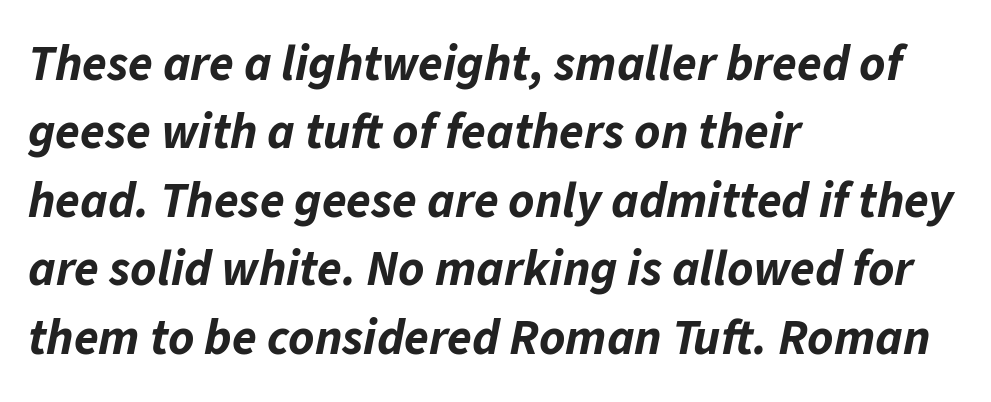
The image shows 50 px bold type, italic (leaning right); set left-aligned, normal line spacing (1.37x), normal letter spacing, not underlined; low stroke contrast and a medium x-height.
